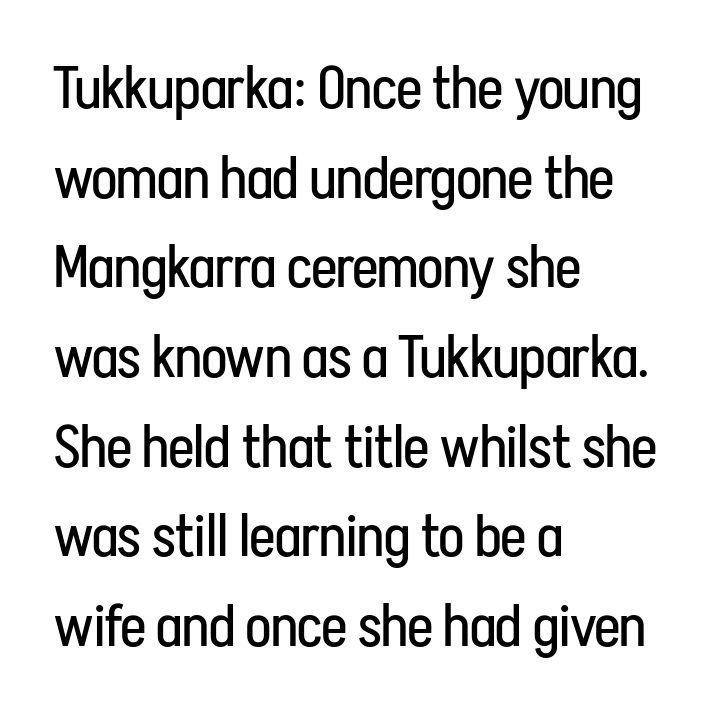
Q: Is the text bold? A: No.
Q: Is the text italic (slanted)? A: No, it is upright.
Q: Is the typeface a serif or a sans-serif typeface? A: Sans-serif.
Q: Is the text underlined? A: No.
Q: How is the paragraph aligned? A: Left-aligned.
Q: Is the spacing between letters normal or unusually wide? A: Normal.
Q: Is the spacing between lines tight, normal or loose? A: Normal.
Q: Width (condensed, normal, or wide)? A: Condensed.
Q: Stroke contrast? A: Low.
Q: x-height? A: Medium.
Q: Monospaced? A: No.
